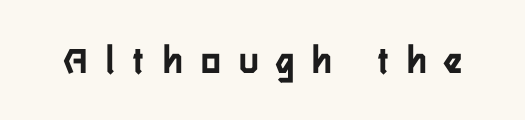
Designer's note — italics off, roman on. The gap between lines stays unmarked. The horizontal fit of the characters is loose and conspicuously gappy. Unlike a traditional serif, this face leaves its strokes unadorned. Note the varied advance widths — an 'i' is clearly narrower than an 'm'.
